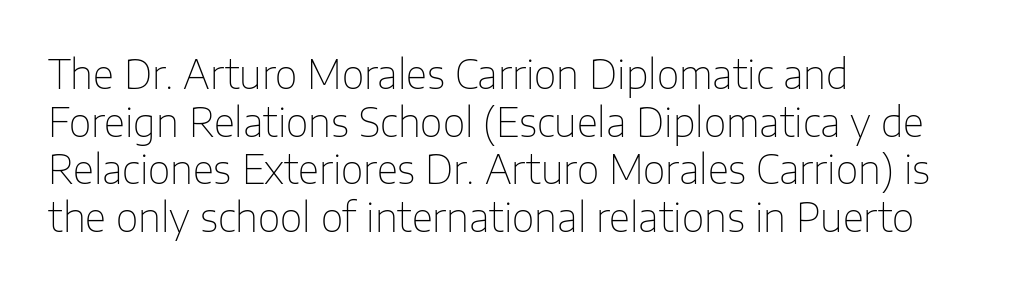
If you drew a line through each stem, it would be perfectly vertical. These lines are rendered in a variable-pitch font. Nobody touched the tracking dial on this one. Note: no serifs on the glyphs.
